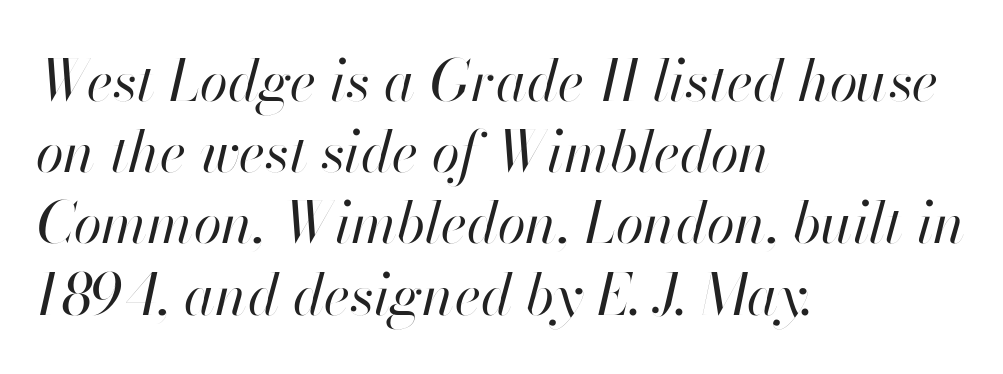
The image shows 57 px regular-weight type, italic (leaning right); set left-aligned, normal line spacing (1.25x), normal letter spacing, not underlined; high stroke contrast and a small x-height.
